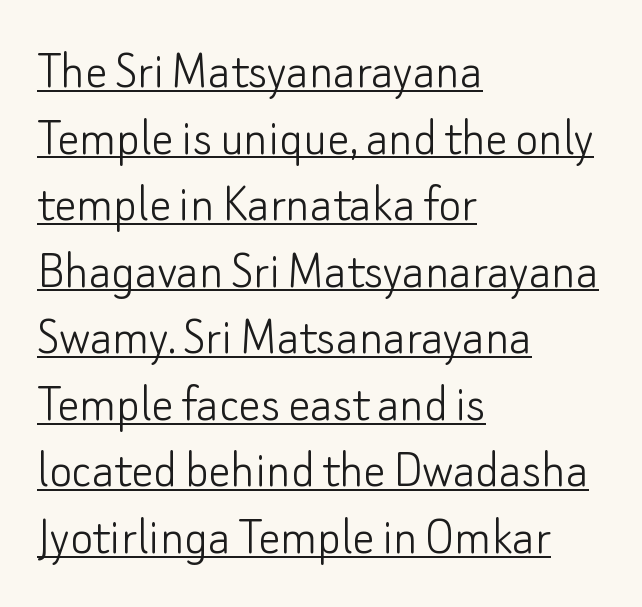
Q: Is the text bold? A: No.
Q: Is the text italic (slanted)? A: No, it is upright.
Q: Is the typeface a serif or a sans-serif typeface? A: Sans-serif.
Q: Is the text underlined? A: Yes.
Q: How is the paragraph aligned? A: Left-aligned.
Q: Is the spacing between letters normal or unusually wide? A: Normal.
Q: Width (condensed, normal, or wide)? A: Normal.
Q: Stroke contrast? A: Low.
Q: x-height? A: Small.
Q: Monospaced? A: No.
